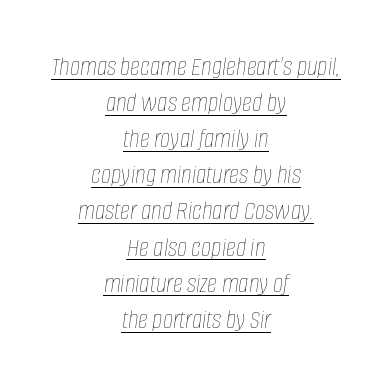
{"italic": "yes", "lean": "right", "slant_degrees": 8, "bold": "no", "weight": "thin", "width": "condensed", "stroke_contrast": "low", "x_height": "large", "monospaced": "no", "underline": "yes", "align": "center", "line_spacing": "normal", "line_spacing_ratio": 1.29, "letter_spacing": "normal", "letter_spacing_em": 0.0, "glyph_px": 28}
